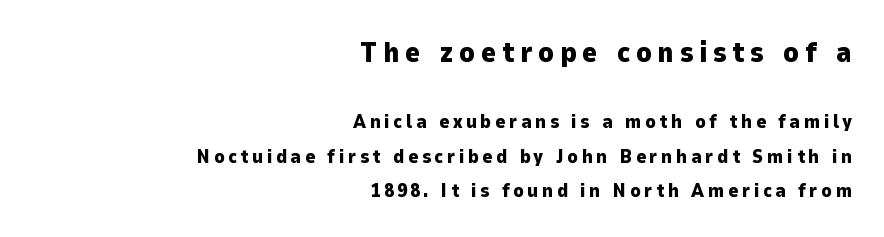
The image shows 29 px heavy sans-serif type, upright; set right-aligned, line spacing 1.82x, not underlined; the first (top) block is 1.53x larger; low stroke contrast and a medium x-height.
